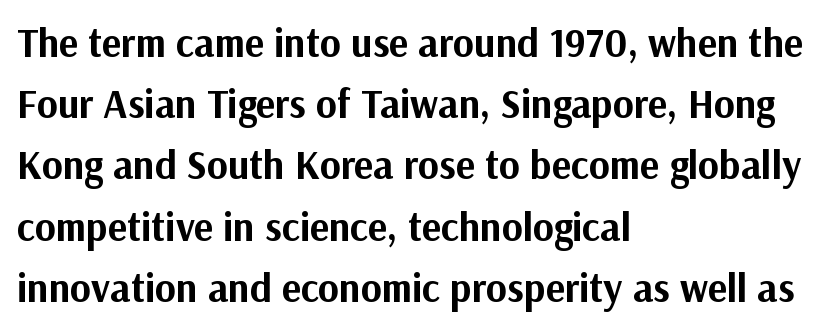
Every stem runs plumb, perpendicular to the baseline. Words float on clear page, feet unadorned. The typesetter chose a ragged-right arrangement here. Note the varied advance widths — an 'i' is clearly narrower than an 'm'.
